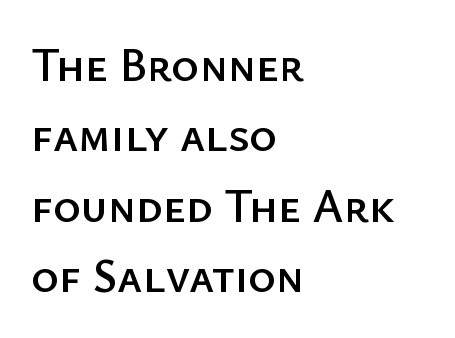
Q: Is the text italic (slanted)? A: No, it is upright.
Q: Is the typeface a serif or a sans-serif typeface? A: Sans-serif.
Q: Is the text underlined? A: No.
Q: How is the paragraph aligned? A: Left-aligned.
Q: Is the spacing between letters normal or unusually wide? A: Normal.
Q: Is the spacing between lines tight, normal or loose? A: Normal.
Q: Width (condensed, normal, or wide)? A: Normal.
Q: Stroke contrast? A: Low.
Q: x-height? A: Medium.
Q: Monospaced? A: No.
